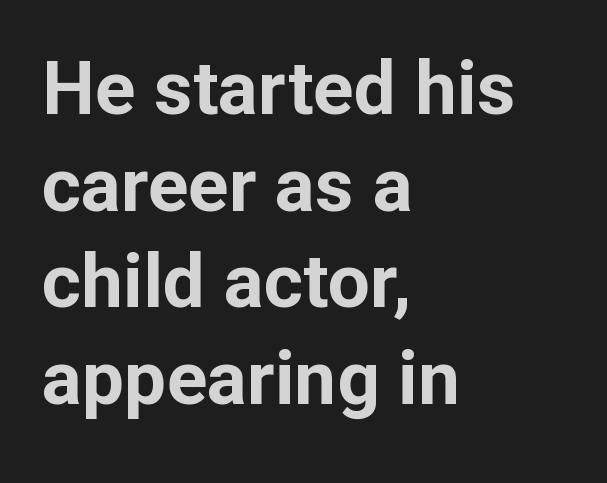
A typesetter would call this proportional, since set widths differ per character. One glance says typical: line gaps are just what's usual. The glyphs have the mass of a bold cut. The space beneath each line is pristine and unruled. The axis of the letterforms is exactly vertical. Where is the straight margin? On the left.
